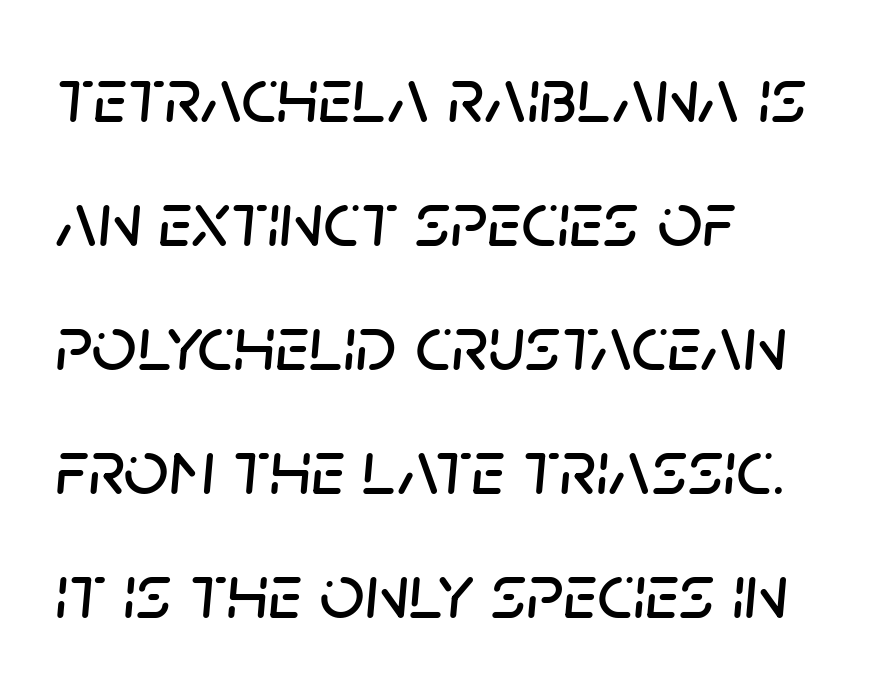
The image shows 79 px text type, italic (leaning right); set left-aligned, normal line spacing (1.57x), normal letter spacing, not underlined; low stroke contrast and a large x-height.
